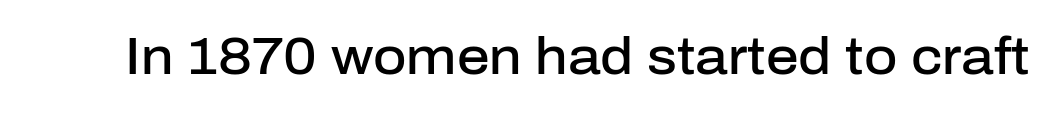
Q: Is the text bold? A: Semi-bold.
Q: Is the text italic (slanted)? A: No, it is upright.
Q: Is the typeface a serif or a sans-serif typeface? A: Sans-serif.
Q: Is the text underlined? A: No.
Q: Is the spacing between letters normal or unusually wide? A: Normal.
Q: Width (condensed, normal, or wide)? A: Normal.
Q: Stroke contrast? A: Low.
Q: x-height? A: Medium.
Q: Monospaced? A: No.
